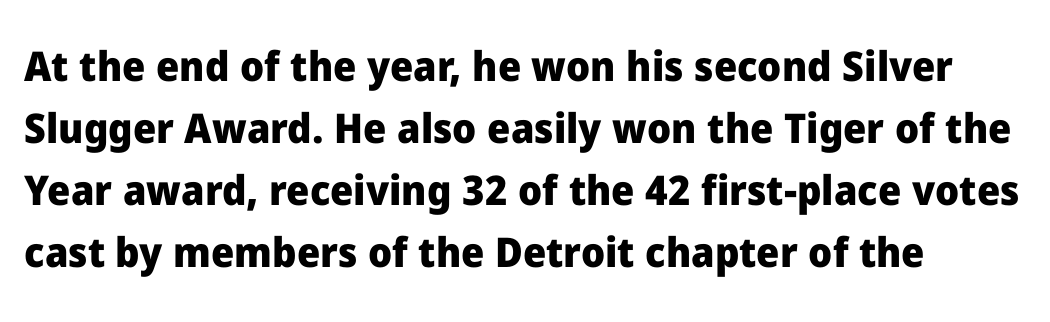
Q: Is the text bold? A: Yes.
Q: Is the text italic (slanted)? A: No, it is upright.
Q: Is the typeface a serif or a sans-serif typeface? A: Sans-serif.
Q: Is the text underlined? A: No.
Q: How is the paragraph aligned? A: Left-aligned.
Q: Is the spacing between letters normal or unusually wide? A: Normal.
Q: Is the spacing between lines tight, normal or loose? A: Normal.
Q: Width (condensed, normal, or wide)? A: Normal.
Q: Stroke contrast? A: Low.
Q: x-height? A: Medium.
Q: Monospaced? A: No.
